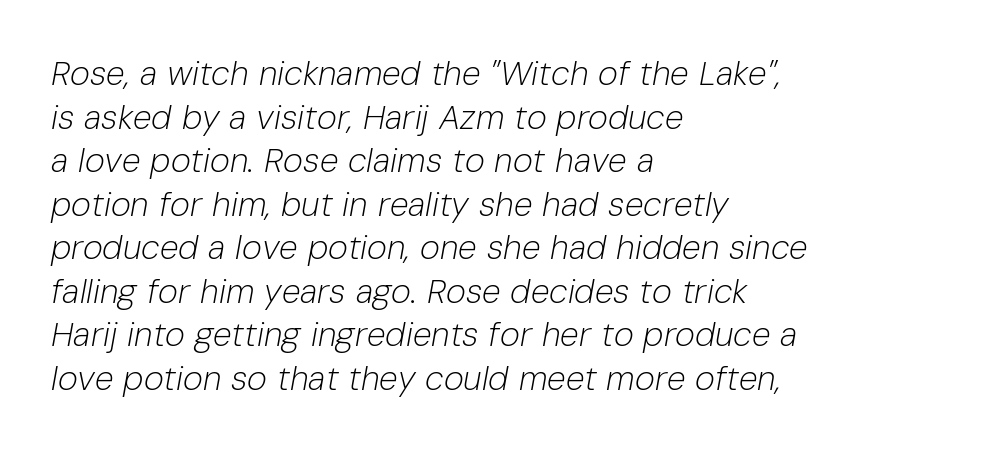
{"italic": "yes", "lean": "right", "slant_degrees": 10, "bold": "no", "weight": "light", "width": "normal", "stroke_contrast": "low", "x_height": "medium", "monospaced": "no", "underline": "no", "align": "left", "line_spacing": "normal", "line_spacing_ratio": 1.28, "letter_spacing": "normal", "letter_spacing_em": 0.0, "glyph_px": 34}
